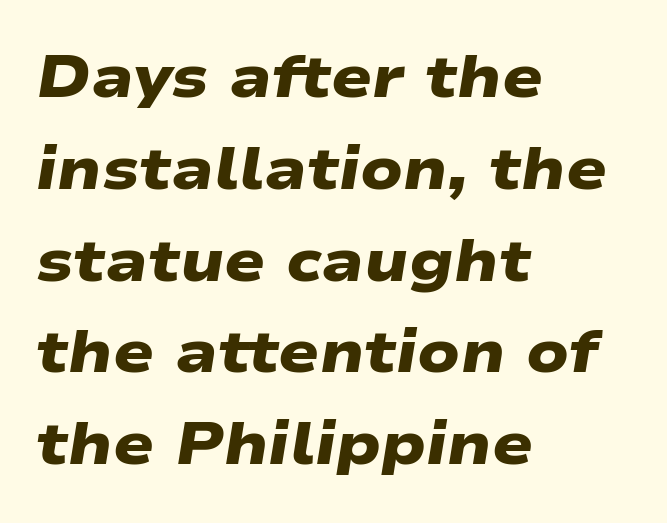
{"serif": "no", "bold": "yes", "weight": "heavy", "width": "wide", "stroke_contrast": "low", "x_height": "medium", "monospaced": "no", "underline": "no", "align": "left", "line_spacing": "normal", "line_spacing_ratio": 1.53, "letter_spacing": "normal", "letter_spacing_em": 0.0, "glyph_px": 60}
